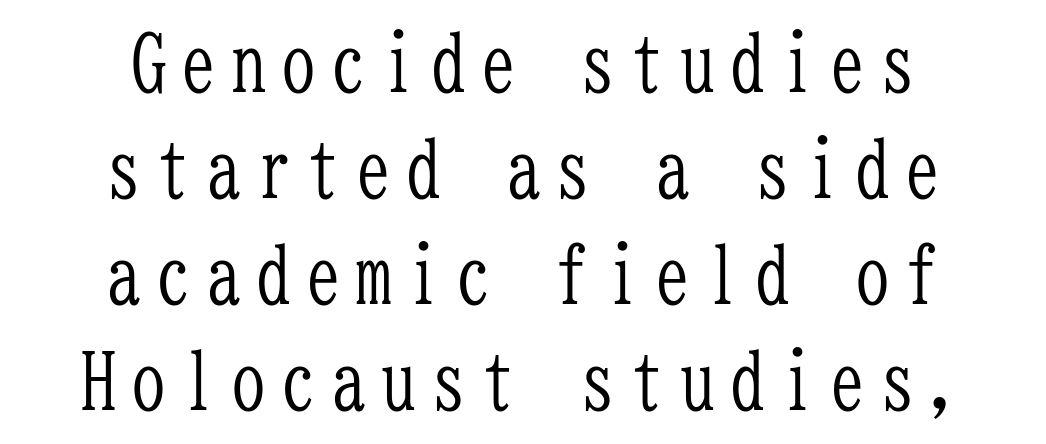
Q: Is the text bold? A: No.
Q: Is the text italic (slanted)? A: No, it is upright.
Q: Is the typeface a serif or a sans-serif typeface? A: Serif.
Q: Is the text underlined? A: No.
Q: How is the paragraph aligned? A: Centered.
Q: Is the spacing between lines tight, normal or loose? A: Normal.
Q: Width (condensed, normal, or wide)? A: Condensed.
Q: Stroke contrast? A: Low.
Q: x-height? A: Medium.
Q: Monospaced? A: Yes.
